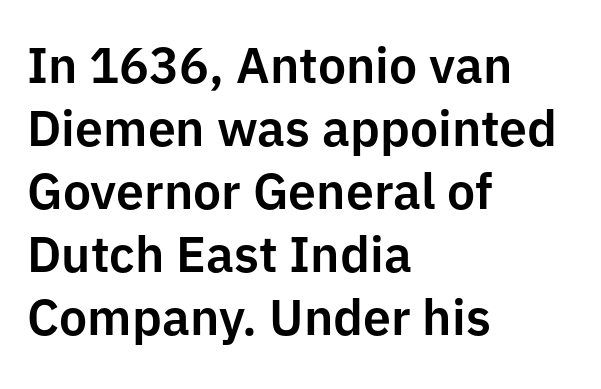
What stands out about the letter spacing? Nothing — it is the standard amount. Words float on clear page, feet unadorned. Think of a printed novel: that variable character pitch is what you see here. What's the leading like? Ordinary, nothing unusual.
